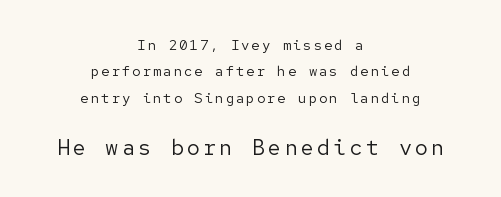
Scale increases going downward across the two blocks. The lines in this sample share a center point and differ in where they start and stop. A light-to-regular cut is what we see here. No italicization has been applied; the sample stays upright. Rule under the text: the space is simply empty.
